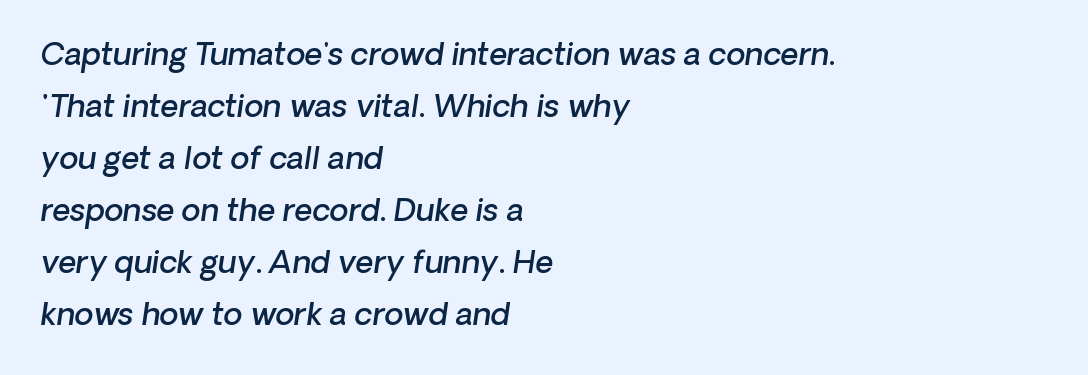
The image shows 31 px semibold type, italic (leaning right); set left-aligned, normal line spacing (1.68x), normal letter spacing, not underlined; low stroke contrast and a medium x-height.
